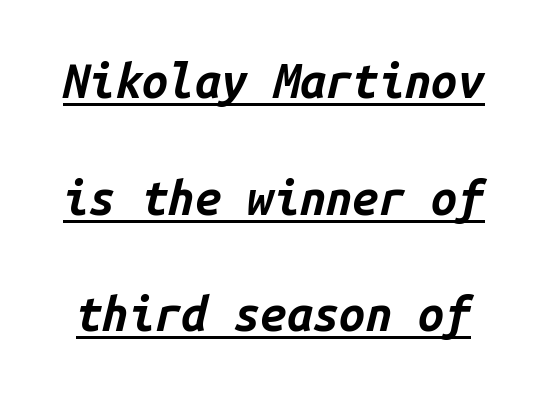
{"italic": "yes", "lean": "right", "slant_degrees": 14, "bold": "yes", "weight": "bold", "width": "normal", "stroke_contrast": "low", "x_height": "medium", "monospaced": "yes", "underline": "yes", "line_spacing": "loose", "line_spacing_ratio": 2.48, "letter_spacing": "normal", "letter_spacing_em": 0.0, "glyph_px": 47}
